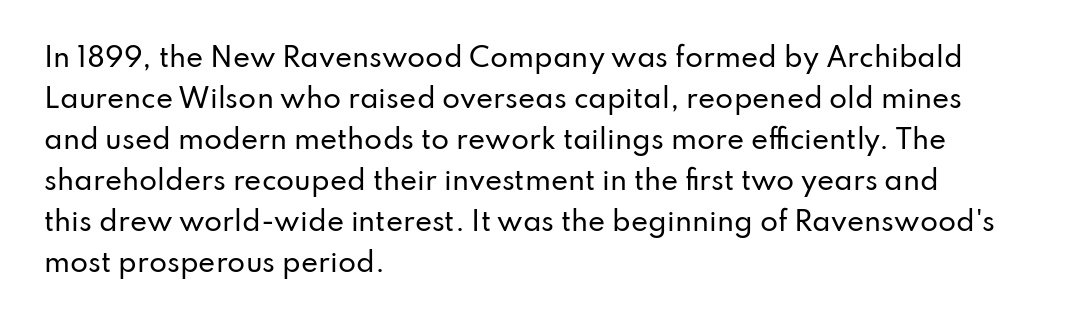
Q: Is the text italic (slanted)? A: No, it is upright.
Q: Is the text underlined? A: No.
Q: How is the paragraph aligned? A: Left-aligned.
Q: Is the spacing between letters normal or unusually wide? A: Normal.
Q: Is the spacing between lines tight, normal or loose? A: Normal.
